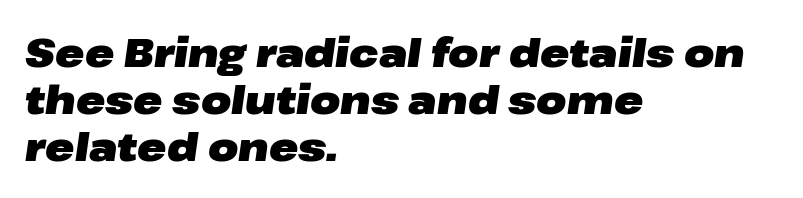
{"italic": "yes", "lean": "right", "slant_degrees": 8, "bold": "yes", "weight": "heavy", "width": "wide", "stroke_contrast": "low", "x_height": "medium", "monospaced": "no", "underline": "no", "align": "left", "line_spacing_ratio": 1.2, "letter_spacing": "normal", "letter_spacing_em": 0.0, "glyph_px": 39}
